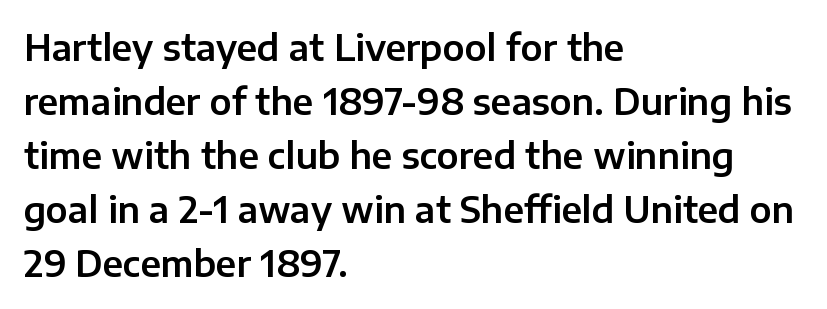
Q: Is the text italic (slanted)? A: No, it is upright.
Q: Is the typeface a serif or a sans-serif typeface? A: Sans-serif.
Q: Is the text underlined? A: No.
Q: How is the paragraph aligned? A: Left-aligned.
Q: Is the spacing between letters normal or unusually wide? A: Normal.
Q: Is the spacing between lines tight, normal or loose? A: Normal.
Q: Width (condensed, normal, or wide)? A: Normal.
Q: Stroke contrast? A: Low.
Q: x-height? A: Medium.
Q: Monospaced? A: No.
